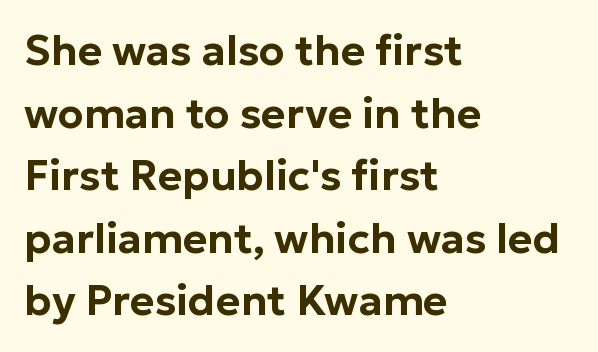
{"serif": "no", "italic": "no", "width": "normal", "stroke_contrast": "low", "x_height": "medium", "monospaced": "no", "underline": "no", "align": "left", "line_spacing": "normal", "line_spacing_ratio": 1.49, "letter_spacing": "normal", "letter_spacing_em": 0.0, "glyph_px": 42}
